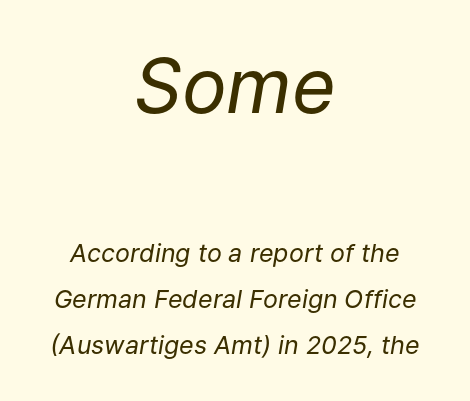
The passage shown leans; its letterforms are oblique. Varying glyph widths throughout — classic text-font behaviour. The designer gave the opening block more size than the closing block. Layout note: lines centered. Stroke thickness stays within the range of a standard reading face or lighter.
